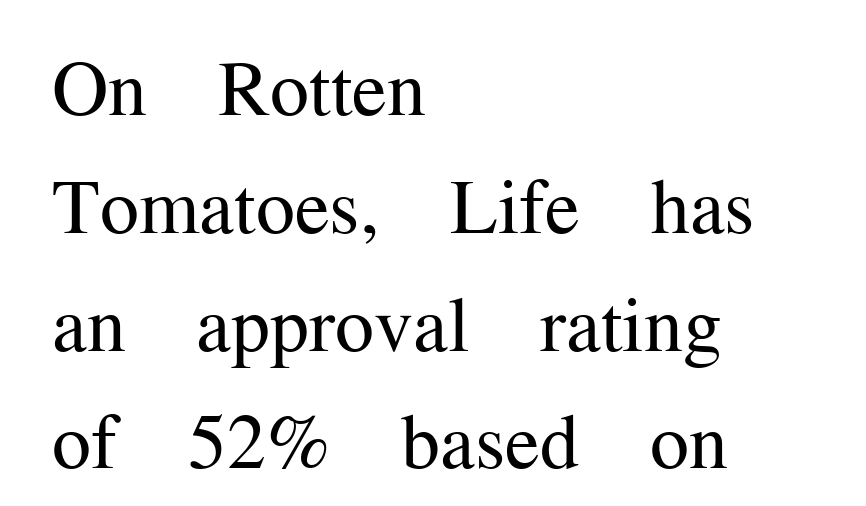
The strokes are not fattened; the text isn't bold. Is this a fixed-width face? No — the glyphs have proportional, varying widths. The space directly below the letters is spotless. Notice how the passage keeps a crisp vertical edge on the left only.
